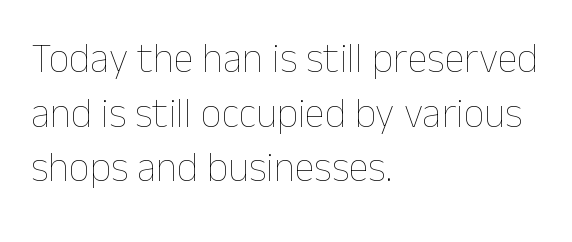
{"italic": "no", "bold": "no", "weight": "thin", "width": "normal", "stroke_contrast": "low", "x_height": "medium", "monospaced": "no", "underline": "no", "align": "left", "line_spacing": "normal", "line_spacing_ratio": 1.33, "letter_spacing": "normal", "letter_spacing_em": 0.0, "glyph_px": 41}
